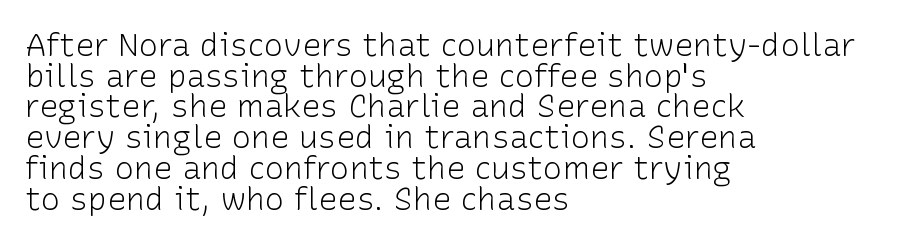
{"serif": "no", "italic": "no", "bold": "no", "weight": "light", "width": "normal", "stroke_contrast": "low", "x_height": "medium", "monospaced": "no", "underline": "no", "align": "left", "line_spacing": "tight", "line_spacing_ratio": 0.96, "letter_spacing": "normal", "letter_spacing_em": 0.0, "glyph_px": 32}
